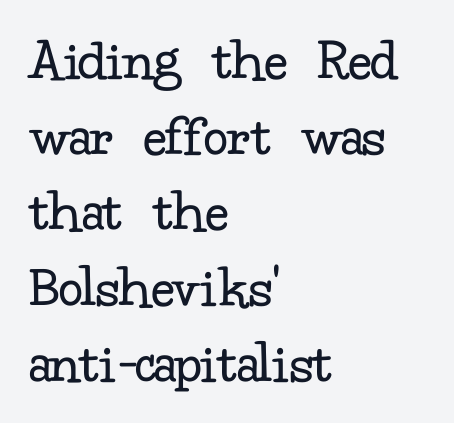
{"serif": "yes", "italic": "no", "bold": "no", "weight": "regular", "width": "normal", "stroke_contrast": "low", "x_height": "small", "monospaced": "no", "underline": "no", "align": "left", "line_spacing_ratio": 1.24, "letter_spacing": "normal", "letter_spacing_em": 0.0, "glyph_px": 61}
